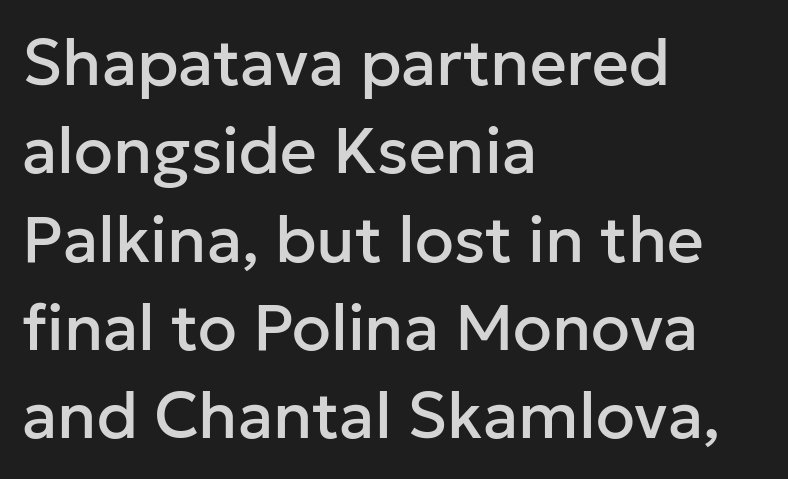
Tracking value appears to be zero — textbook default spacing. Has an underline been added? It has not. These lines were composed using upright roman letters. The compositor pushed each line to the left boundary.
